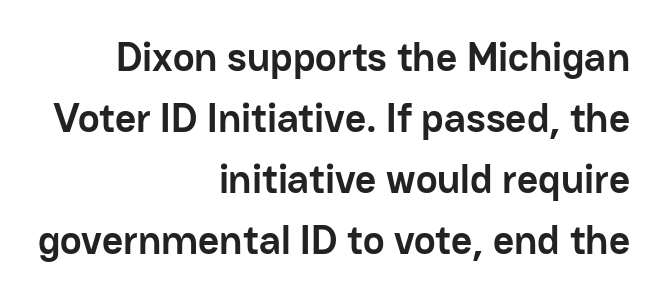
The image shows 41 px semibold sans-serif type, upright; set right-aligned, normal line spacing (1.49x), normal letter spacing, not underlined; low stroke contrast and a medium x-height.
